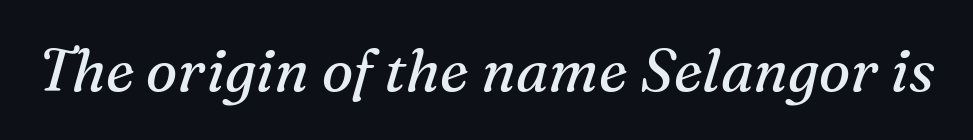
The strokes carry an ordinary text weight at most. Check the space under the baseline: it is left empty. Honestly, the letter spacing is just normal — you wouldn't notice it. This sample has the flowing, uneven cadence of proportional lettering. A serif font was chosen for this passage.
